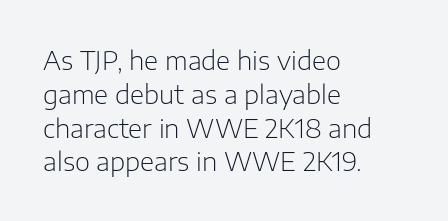
Q: Is the text bold? A: No.
Q: Is the text italic (slanted)? A: No, it is upright.
Q: Is the text underlined? A: No.
Q: How is the paragraph aligned? A: Left-aligned.
Q: Is the spacing between letters normal or unusually wide? A: Normal.
Q: Is the spacing between lines tight, normal or loose? A: Normal.
